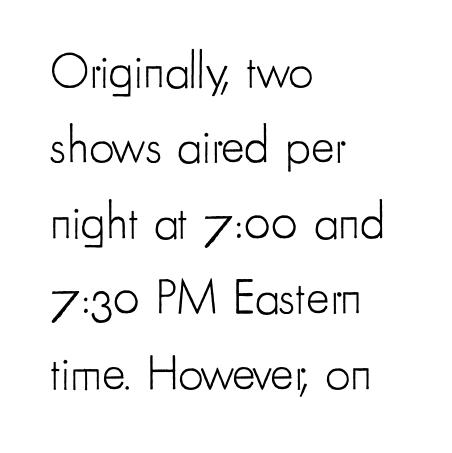
Q: Is the text bold? A: No.
Q: Is the text italic (slanted)? A: No, it is upright.
Q: Is the typeface a serif or a sans-serif typeface? A: Sans-serif.
Q: Is the text underlined? A: No.
Q: How is the paragraph aligned? A: Left-aligned.
Q: Is the spacing between letters normal or unusually wide? A: Normal.
Q: Is the spacing between lines tight, normal or loose? A: Normal.
Q: Width (condensed, normal, or wide)? A: Condensed.
Q: Stroke contrast? A: Low.
Q: x-height? A: Small.
Q: Monospaced? A: No.
